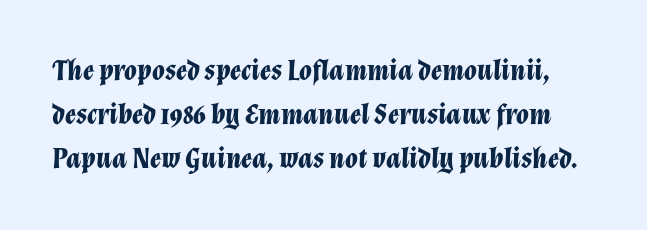
Looks like regular typesetting: each glyph gets only the width it needs. Leading matches the norm, producing a regular column. The typesetting leans heavy: a genuine bold. Underlining? Definitely not there. Characters follow at the spacing the type designer built in.
